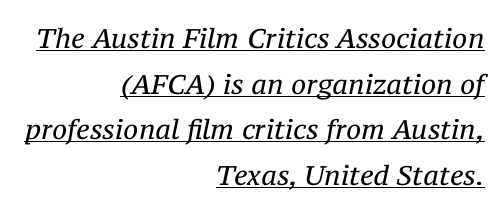
The letters look calm and open, with moderate or lighter stems. A typesetter would call this zero additional tracking. The passage shown is underscored from start to finish. Slant detected: the letters are inclined. Which margin do the lines hug? The right one — the left edge is uneven.
